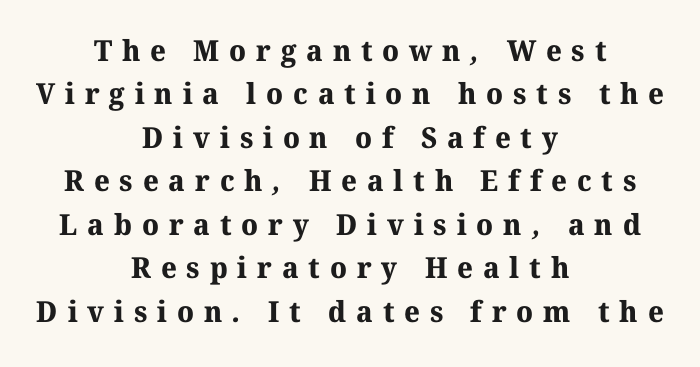
{"serif": "yes", "bold": "yes", "weight": "bold", "width": "normal", "stroke_contrast": "medium", "x_height": "medium", "monospaced": "no", "underline": "no", "align": "center", "line_spacing": "normal", "line_spacing_ratio": 1.5, "letter_spacing": "wide", "letter_spacing_em": 0.34, "glyph_px": 29}
